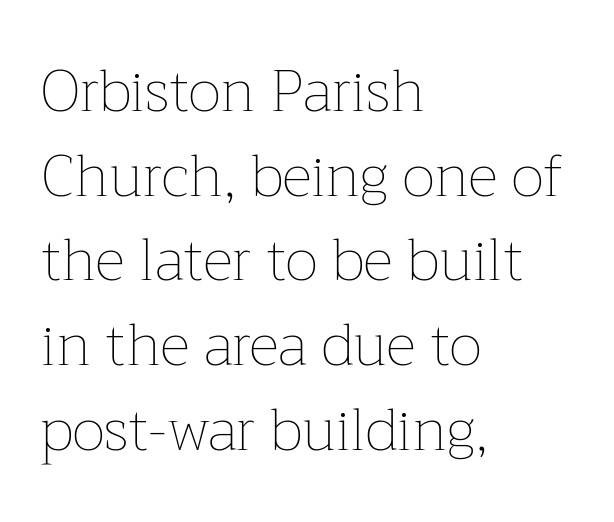
The tracking reads as untouched default to a designer's eye. The rendering anchors every line to the left-hand side. The strokes carry an ordinary text weight at most. A typesetter would call this proportional, since set widths differ per character. Does the leading feel generous? No, just average. A clean baseline with only descenders dipping below it.
